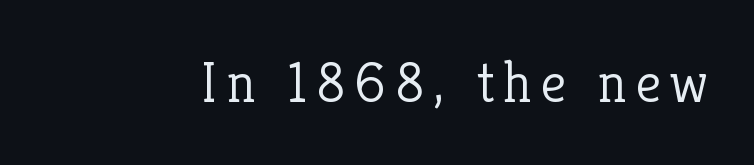
The space beneath each line is pristine and unruled. Counters stay open thanks to moderate or lighter strokes. Varying glyph widths throughout — classic text-font behaviour. To sum up the face: it has serifs. The typography opts for an upright posture over an oblique one.
